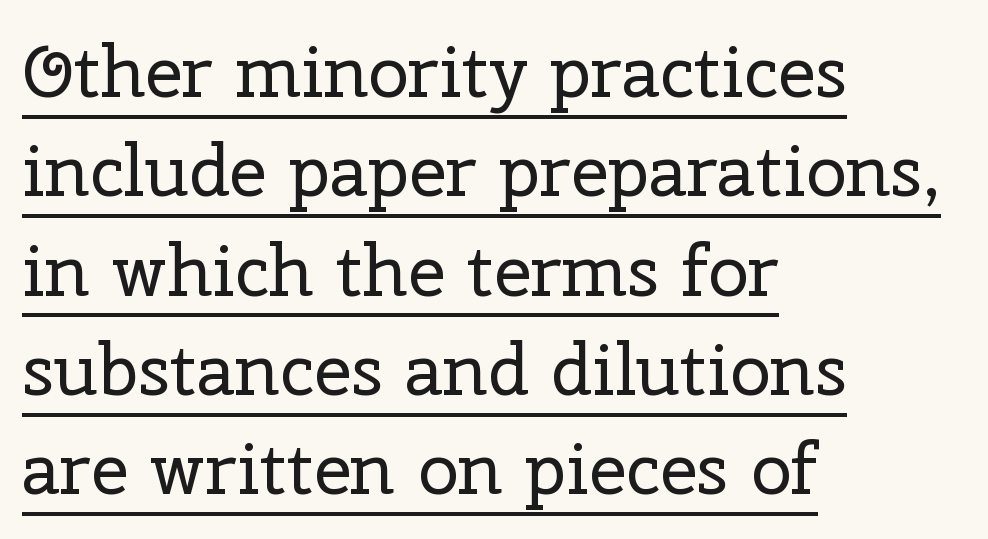
The image shows 73 px regular-weight serif type, upright; set left-aligned, normal line spacing (1.36x), normal letter spacing, underlined; low stroke contrast and a medium x-height.
